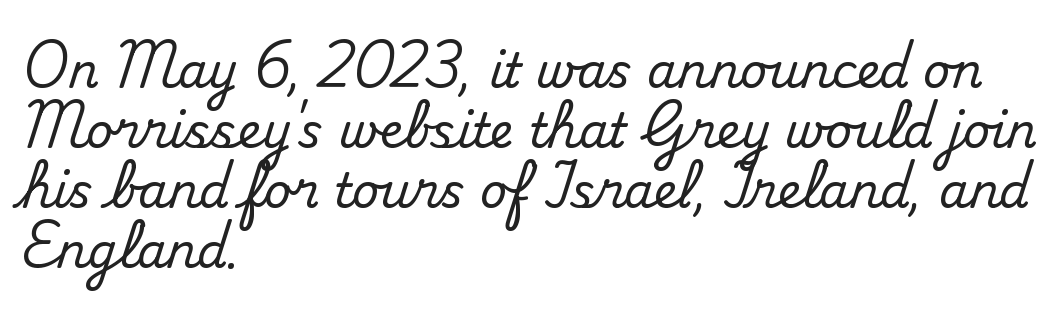
{"serif": "yes", "width": "normal", "stroke_contrast": "medium", "x_height": "small", "monospaced": "no", "underline": "no", "align": "left", "line_spacing": "normal", "line_spacing_ratio": 1.28, "letter_spacing": "normal", "letter_spacing_em": 0.0, "glyph_px": 47}
